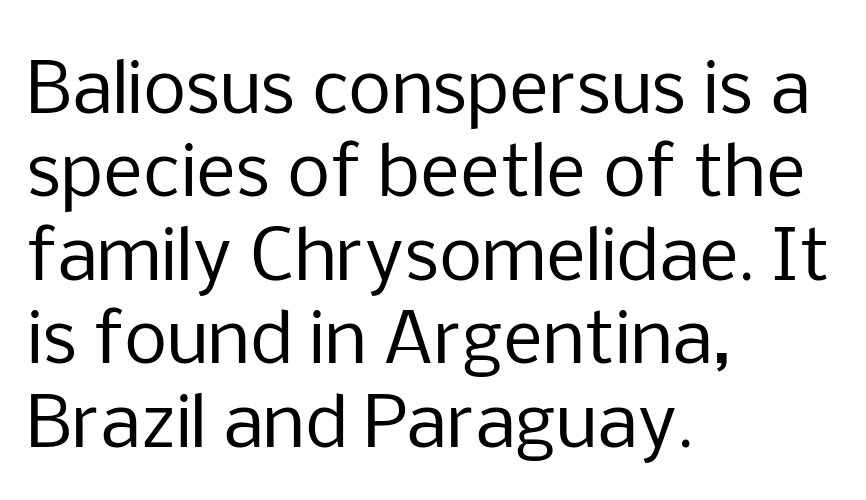
Q: Is the text bold? A: No.
Q: Is the text italic (slanted)? A: No, it is upright.
Q: Is the typeface a serif or a sans-serif typeface? A: Sans-serif.
Q: Is the text underlined? A: No.
Q: How is the paragraph aligned? A: Left-aligned.
Q: Is the spacing between letters normal or unusually wide? A: Normal.
Q: Width (condensed, normal, or wide)? A: Normal.
Q: Stroke contrast? A: Low.
Q: x-height? A: Medium.
Q: Monospaced? A: No.
